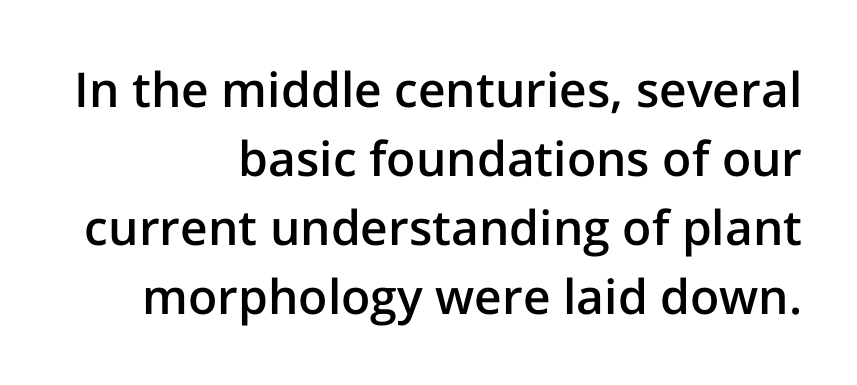
Character widths vary here, with narrow letters taking less room than wide ones. Typesetter's note: demi weight, one step under bold. To sum up the face: it is a sans, with no serifs. The typesetter chose a ragged-left arrangement here.
